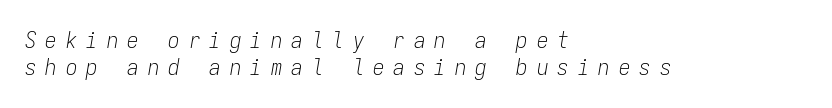
The image shows 23 px text type, italic (leaning right); set left-aligned, line spacing 1.19x, unusually wide letter spacing (+0.39 em), not underlined.
